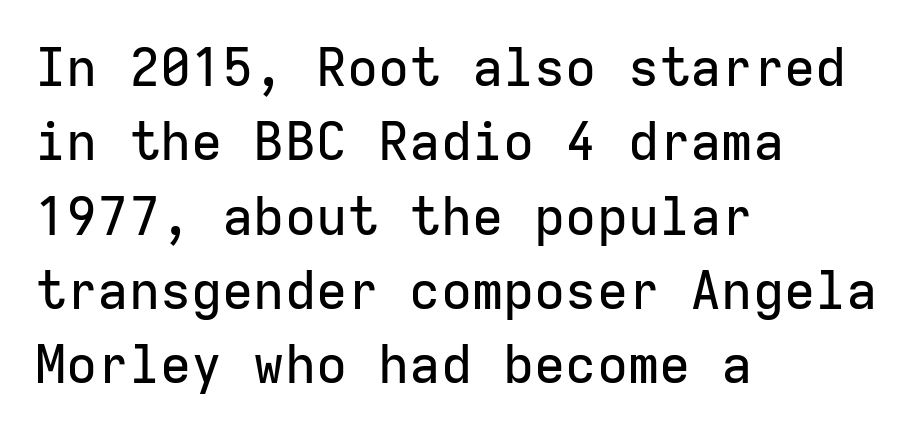
Observe the absence of serifs on each vertical stroke in this sample. The letters sit at their default tracking, neither squeezed nor spread. In terms of leading, this rendering sits right in the middle. Looks like terminal output: every glyph gets an equal slot.
